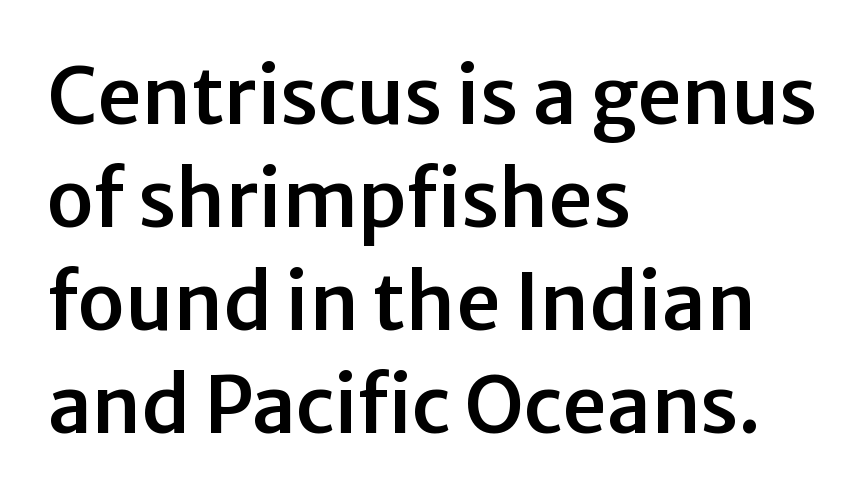
The image shows 78 px sans-serif type, upright; set left-aligned, normal line spacing (1.32x), normal letter spacing, not underlined; low stroke contrast and a medium x-height.
